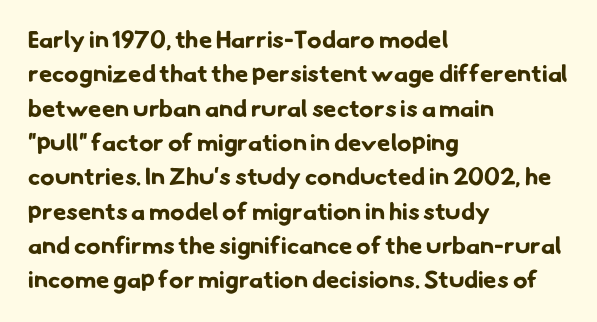
The image shows 24 px bold type; set left-aligned, normal line spacing (1.43x), normal letter spacing, not underlined.
